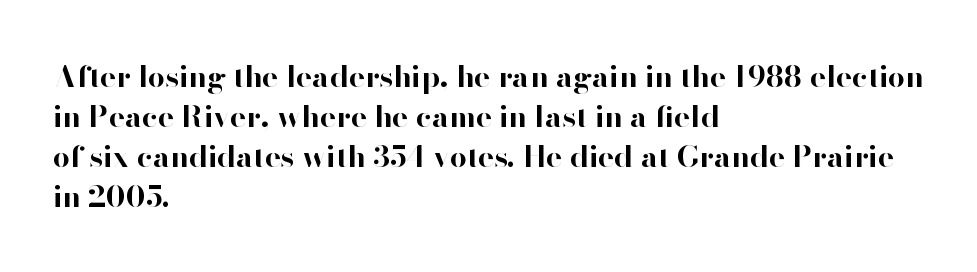
The image shows 30 px bold sans-serif type, upright; set left-aligned, normal line spacing (1.33x), normal letter spacing, not underlined; high stroke contrast and a small x-height.
